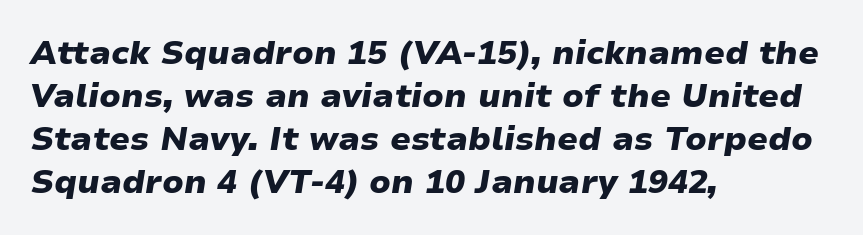
The image shows 33 px heavy, wide type, italic (leaning right); set left-aligned, normal line spacing (1.3x), normal letter spacing, not underlined; low stroke contrast and a medium x-height.
